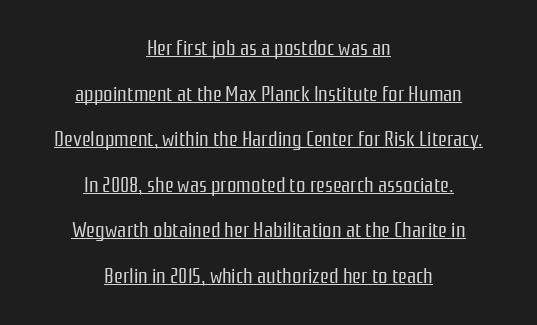
The image shows 21 px text type, upright; set centered, loose line spacing (2.17x), normal letter spacing, underlined.
